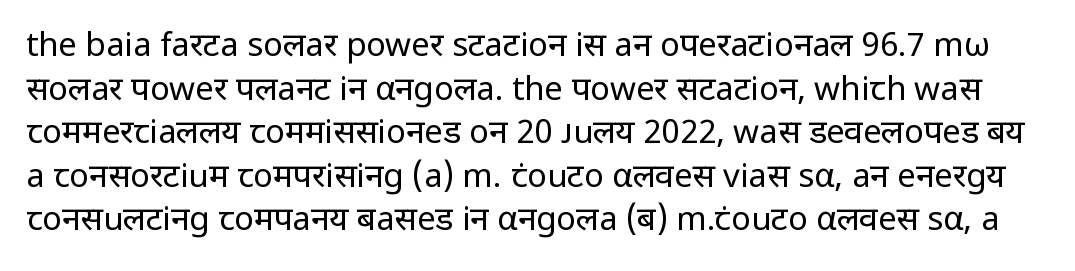
Compared with typical body copy, the letter spacing here is the same. Ink coverage per letter is moderate at most. Words float on clear page, feet unadorned. You could not count columns in this text — the font is proportionally spaced. A sans-serif font was chosen for this passage. Horizontal bands of white between lines are of average thickness.
